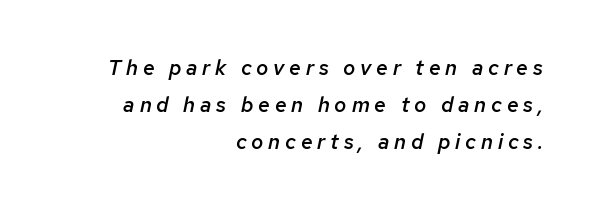
Emphasis-style slanted type is in use. Any mark beneath the type? The region is blank. Notice how the passage keeps a crisp vertical edge on the right only. Students, note that the glyphs here are deliberately spaced far apart.
